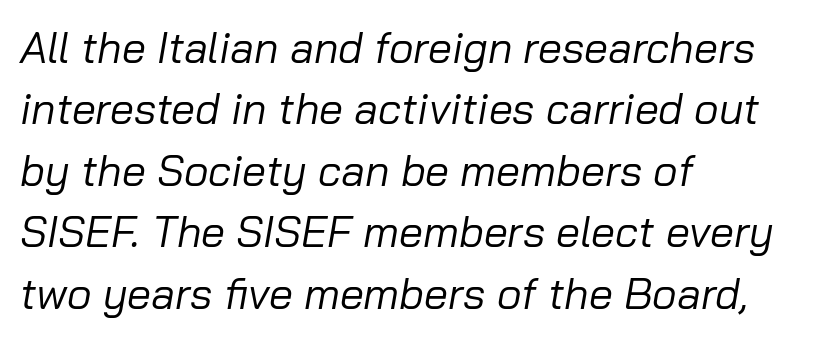
{"italic": "yes", "lean": "right", "slant_degrees": 10, "bold": "no", "weight": "regular", "width": "normal", "stroke_contrast": "low", "x_height": "medium", "monospaced": "no", "underline": "no", "align": "left", "line_spacing": "normal", "line_spacing_ratio": 1.43, "letter_spacing": "normal", "letter_spacing_em": 0.0, "glyph_px": 43}
